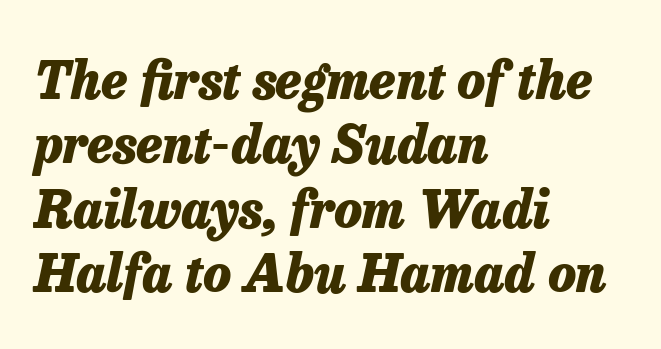
Vertically, the passage feels balanced, rows spaced as you'd expect. The horizontal fit of the characters is conventional and even. The area under the type is left untouched. Heft: maximum for text — a bold. Each letter keeps its own natural width here, so spacing adapts to shape. The passage shown leans; its letterforms are oblique.
